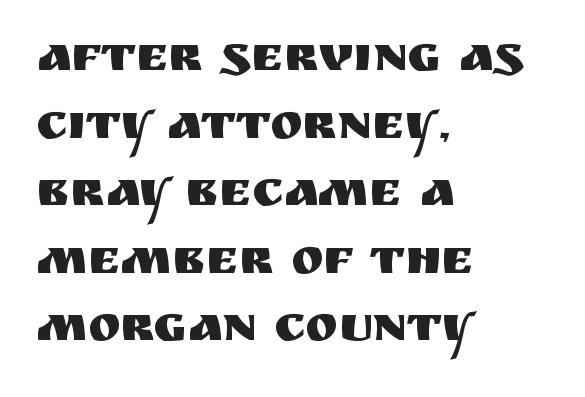
Q: Is the text italic (slanted)? A: No, it is upright.
Q: Is the typeface a serif or a sans-serif typeface? A: Sans-serif.
Q: Is the text underlined? A: No.
Q: How is the paragraph aligned? A: Left-aligned.
Q: Is the spacing between letters normal or unusually wide? A: Normal.
Q: Is the spacing between lines tight, normal or loose? A: Normal.
Q: Width (condensed, normal, or wide)? A: Normal.
Q: Stroke contrast? A: Medium.
Q: x-height? A: Large.
Q: Monospaced? A: No.
